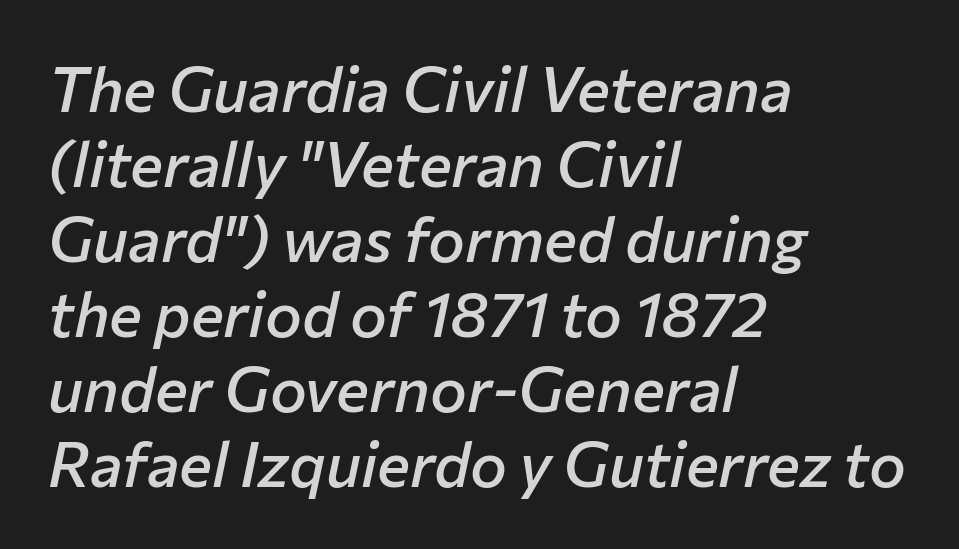
{"italic": "yes", "lean": "right", "slant_degrees": 12, "bold": "semi", "weight": "semibold", "width": "normal", "stroke_contrast": "low", "x_height": "medium", "monospaced": "no", "underline": "no", "align": "left", "line_spacing_ratio": 1.21, "letter_spacing": "normal", "letter_spacing_em": 0.0, "glyph_px": 62}
